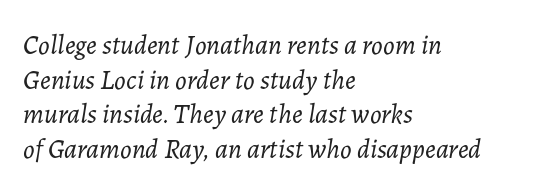
The image shows 27 px text type, italic (leaning right); set left-aligned, normal line spacing (1.28x), normal letter spacing, not underlined.
